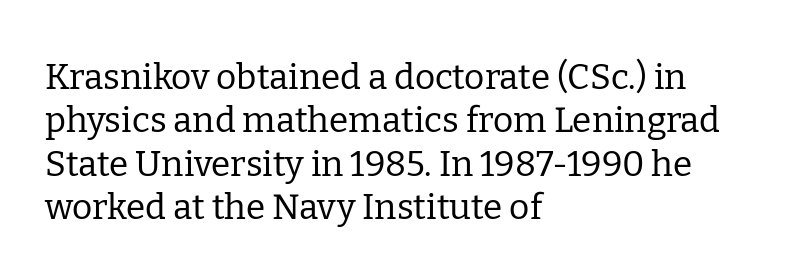
Character widths vary here, with narrow letters taking less room than wide ones. Has an underline been added? It has not. No extra tracking has been applied to these lines. Letters have the restrained weight of plain body copy at most.
